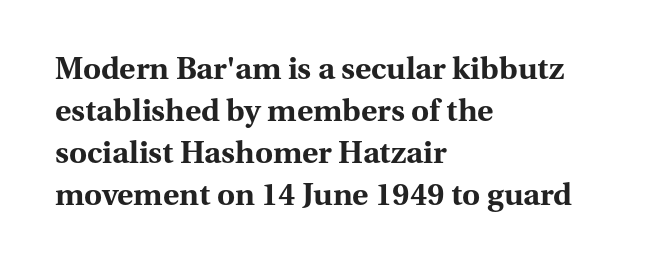
{"serif": "yes", "italic": "no", "bold": "yes", "weight": "bold", "width": "normal", "stroke_contrast": "medium", "x_height": "medium", "monospaced": "no", "underline": "no", "align": "left", "line_spacing": "normal", "line_spacing_ratio": 1.35, "letter_spacing": "normal", "letter_spacing_em": 0.0, "glyph_px": 31}
